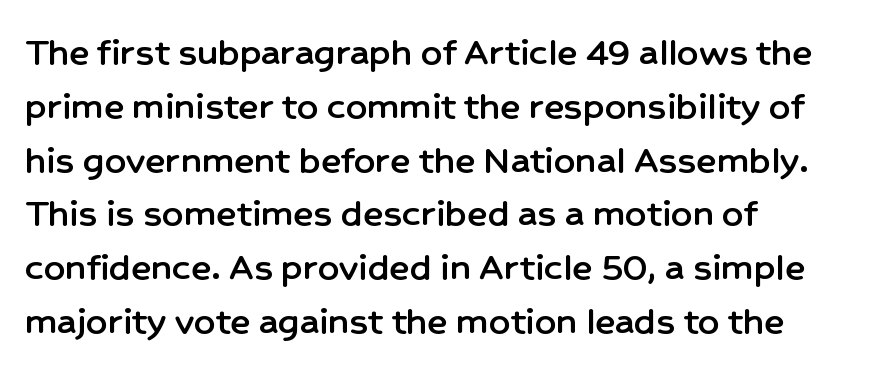
{"serif": "no", "italic": "no", "width": "normal", "stroke_contrast": "low", "x_height": "medium", "monospaced": "no", "underline": "no", "align": "left", "line_spacing": "normal", "line_spacing_ratio": 1.28, "letter_spacing": "normal", "letter_spacing_em": 0.0, "glyph_px": 42}
